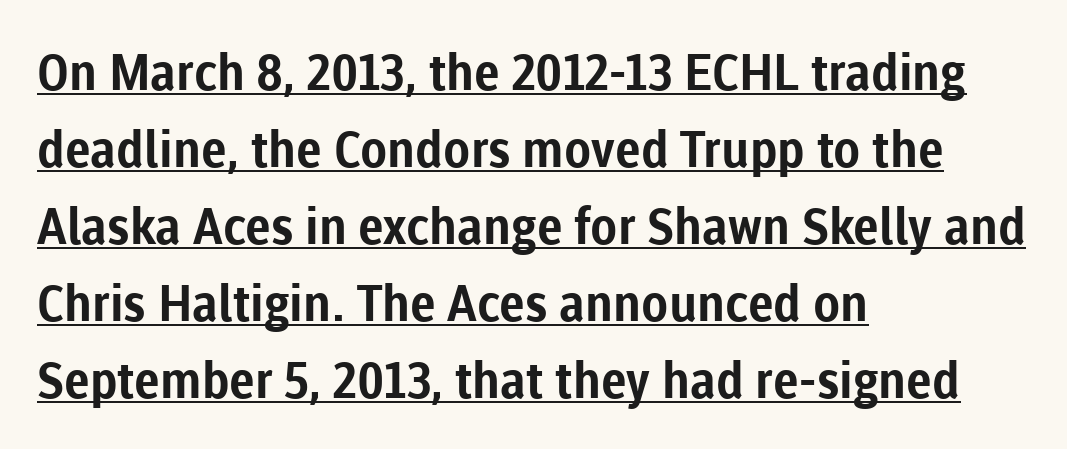
{"serif": "no", "italic": "no", "bold": "yes", "weight": "bold", "width": "normal", "stroke_contrast": "low", "x_height": "medium", "monospaced": "no", "underline": "yes", "align": "left", "line_spacing": "normal", "line_spacing_ratio": 1.54, "letter_spacing": "normal", "letter_spacing_em": 0.0, "glyph_px": 50}
